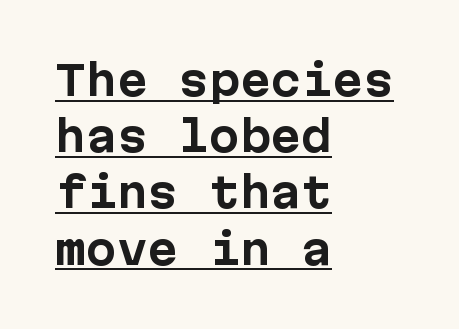
{"serif": "no", "italic": "no", "bold": "yes", "weight": "bold", "width": "normal", "stroke_contrast": "low", "x_height": "medium", "monospaced": "yes", "underline": "yes", "align": "left", "line_spacing": "normal", "line_spacing_ratio": 1.37, "letter_spacing": "normal", "letter_spacing_em": 0.0, "glyph_px": 41}
